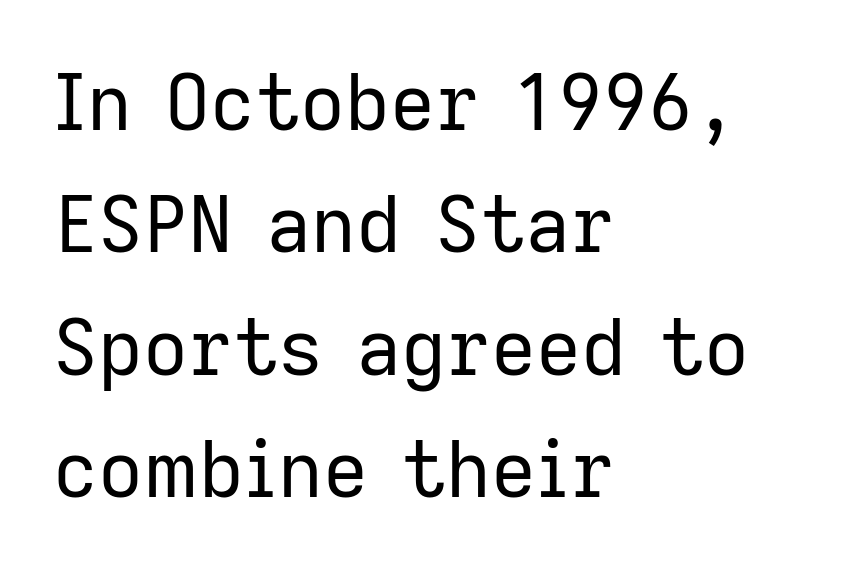
The image shows 78 px regular-weight sans-serif type, upright; set left-aligned, normal line spacing (1.57x), normal letter spacing, not underlined; low stroke contrast and a medium x-height.
